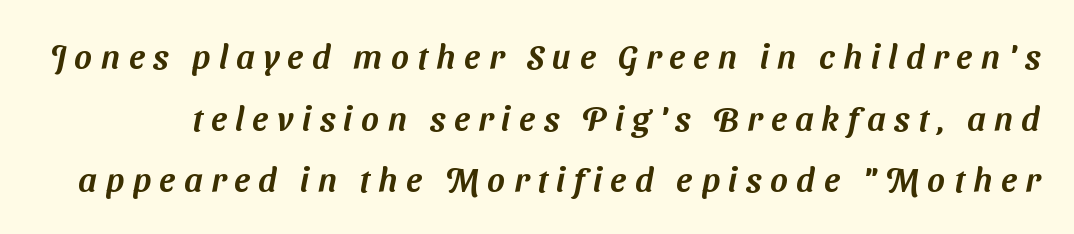
The image shows 34 px sans-serif type; set line spacing 1.81x, unusually wide letter spacing (+0.25 em), not underlined; medium stroke contrast and a medium x-height.
